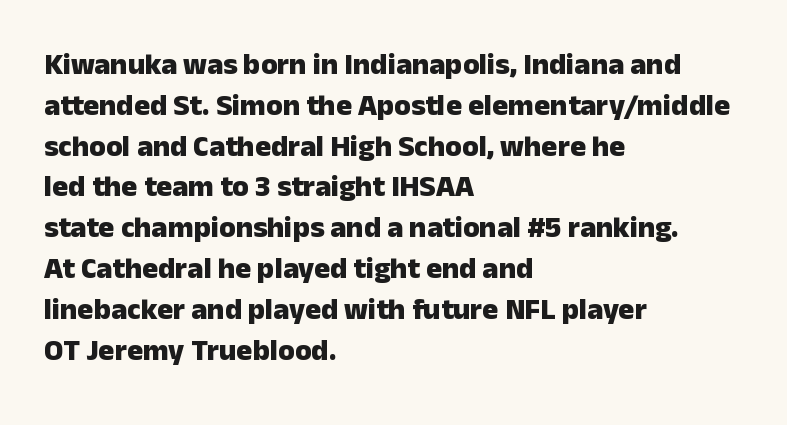
Q: Is the text bold? A: Yes.
Q: Is the text italic (slanted)? A: No, it is upright.
Q: Is the typeface a serif or a sans-serif typeface? A: Sans-serif.
Q: Is the text underlined? A: No.
Q: How is the paragraph aligned? A: Left-aligned.
Q: Is the spacing between letters normal or unusually wide? A: Normal.
Q: Is the spacing between lines tight, normal or loose? A: Normal.
Q: Width (condensed, normal, or wide)? A: Normal.
Q: Stroke contrast? A: Low.
Q: x-height? A: Medium.
Q: Monospaced? A: No.
